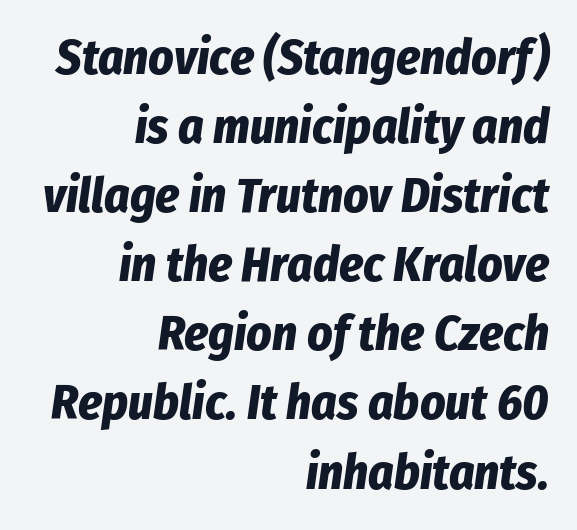
Q: Is the text bold? A: Yes.
Q: Is the text italic (slanted)? A: Yes, it leans right by about 8 degrees.
Q: Is the text underlined? A: No.
Q: How is the paragraph aligned? A: Right-aligned.
Q: Is the spacing between letters normal or unusually wide? A: Normal.
Q: Is the spacing between lines tight, normal or loose? A: Normal.
Q: Width (condensed, normal, or wide)? A: Condensed.
Q: Stroke contrast? A: Low.
Q: x-height? A: Medium.
Q: Monospaced? A: No.
